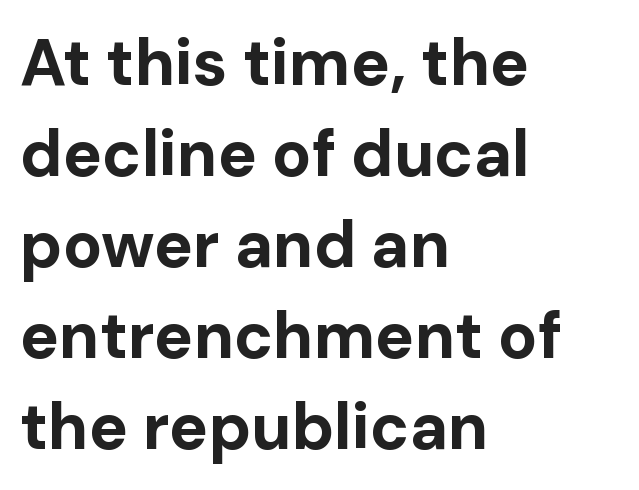
The leading is moderate, giving the passage an even texture. Which margin do the lines hug? The left one — the right edge is uneven. Plenty of ink on the page — the face is bold. Is this a fixed-width face? No — the glyphs have proportional, varying widths. Unlike italic type, these characters show no tilt at all.
